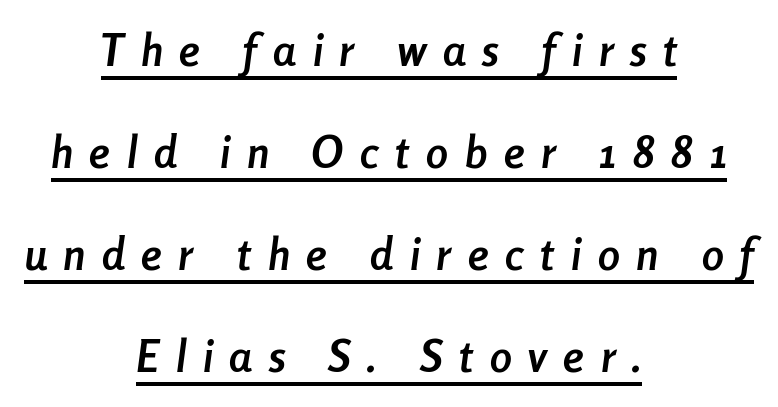
Heft: maximum for text — a bold. Students, observe: this is what heavily led, spacious text looks like. These lines were composed using italics. A student would call this center alignment; a typographer would say set centered.
